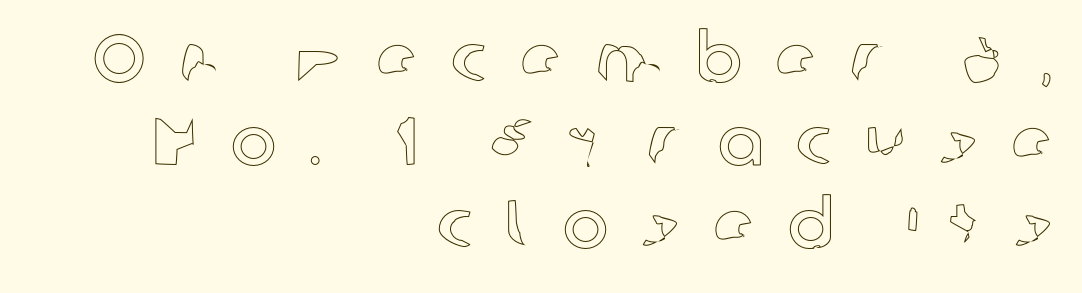
The space beneath each line is pristine and unruled. Letter spacing: wide. Ascenders rise straight up at ninety degrees. If you drew a ruler down the right edge, every line would touch it. Character widths vary here, with narrow letters taking less room than wide ones.
